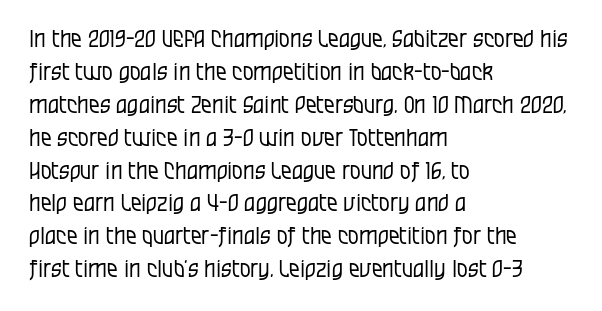
These lines stack with their left ends in a neat column. Letters rest on an invisible, unmarked baseline. The lines sit at an ordinary, default distance from one another. The type sits square on the baseline with zero lean. No letter is thick-stroked: the sample isn't bold. Default kerning and tracking; the words read as compact shapes.
